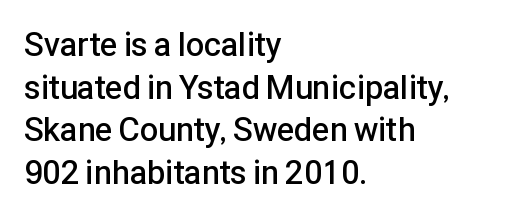
Q: Is the text bold? A: Semi-bold.
Q: Is the text italic (slanted)? A: No, it is upright.
Q: Is the typeface a serif or a sans-serif typeface? A: Sans-serif.
Q: Is the text underlined? A: No.
Q: How is the paragraph aligned? A: Left-aligned.
Q: Is the spacing between letters normal or unusually wide? A: Normal.
Q: Is the spacing between lines tight, normal or loose? A: Normal.
Q: Width (condensed, normal, or wide)? A: Normal.
Q: Stroke contrast? A: Low.
Q: x-height? A: Medium.
Q: Monospaced? A: No.
